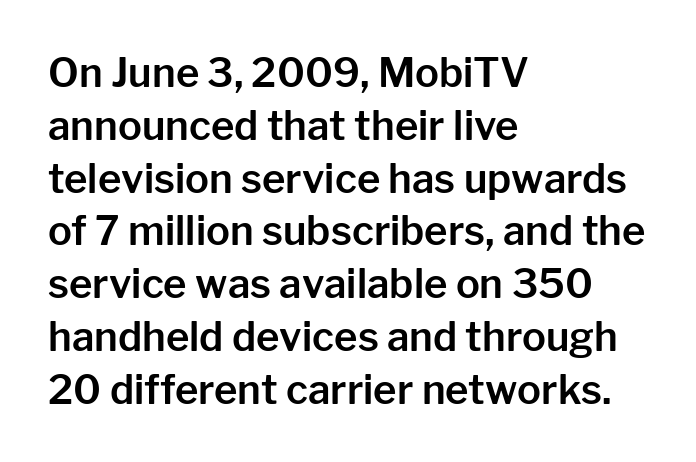
{"serif": "no", "italic": "no", "width": "normal", "stroke_contrast": "low", "x_height": "medium", "monospaced": "no", "underline": "no", "align": "left", "line_spacing": "normal", "line_spacing_ratio": 1.32, "letter_spacing": "normal", "letter_spacing_em": 0.0, "glyph_px": 40}
